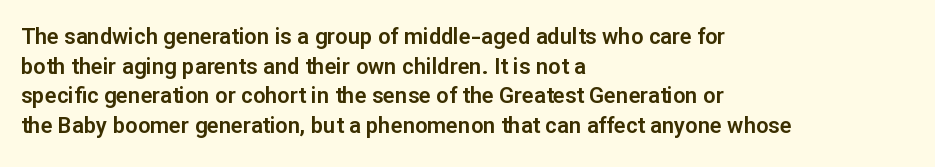
Q: Is the text italic (slanted)? A: No, it is upright.
Q: Is the text underlined? A: No.
Q: How is the paragraph aligned? A: Left-aligned.
Q: Is the spacing between letters normal or unusually wide? A: Normal.
Q: Is the spacing between lines tight, normal or loose? A: Normal.
